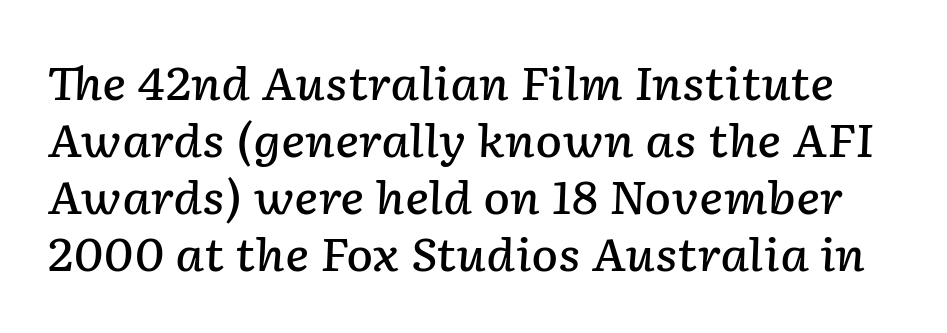
{"italic": "yes", "lean": "right", "slant_degrees": 2, "bold": "semi", "weight": "semibold", "width": "normal", "stroke_contrast": "low", "x_height": "medium", "monospaced": "no", "underline": "no", "line_spacing": "normal", "line_spacing_ratio": 1.27, "letter_spacing": "normal", "letter_spacing_em": 0.0, "glyph_px": 45}
